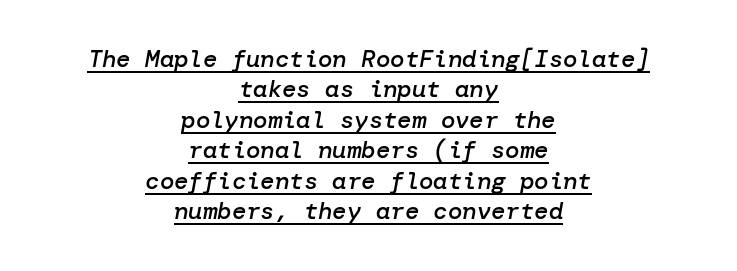
The image shows 24 px text type, italic (leaning right); set centered, normal line spacing (1.27x), normal letter spacing, underlined.
